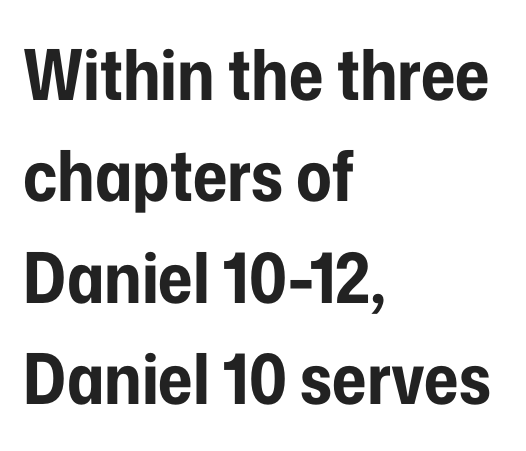
{"serif": "no", "italic": "no", "bold": "yes", "weight": "bold", "width": "condensed", "stroke_contrast": "low", "x_height": "medium", "monospaced": "no", "underline": "no", "align": "left", "line_spacing": "normal", "line_spacing_ratio": 1.45, "letter_spacing": "normal", "letter_spacing_em": 0.0, "glyph_px": 70}
